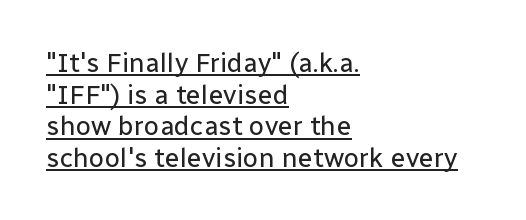
Q: Is the text bold? A: No.
Q: Is the text italic (slanted)? A: No, it is upright.
Q: Is the text underlined? A: Yes.
Q: How is the paragraph aligned? A: Left-aligned.
Q: Is the spacing between letters normal or unusually wide? A: Normal.
